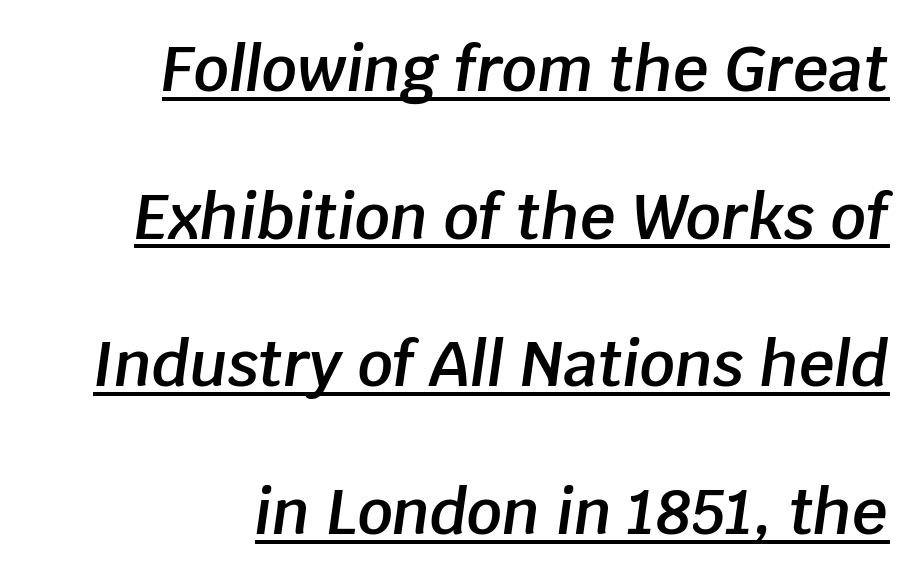
The image shows 62 px semibold type, italic (leaning right); set right-aligned, loose line spacing (2.38x), normal letter spacing, underlined; low stroke contrast and a large x-height.
